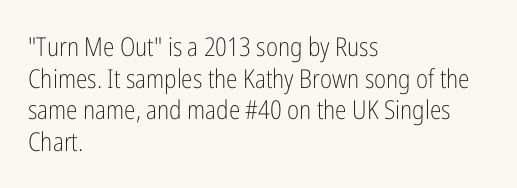
Nope, not italic — everything's standing straight. The font is comparable to plain body text, perhaps lighter. Inter-character spacing is left at the font's built-in metrics. The zone under the glyphs is completely vacant. These lines are set flush left with a ragged right edge.
